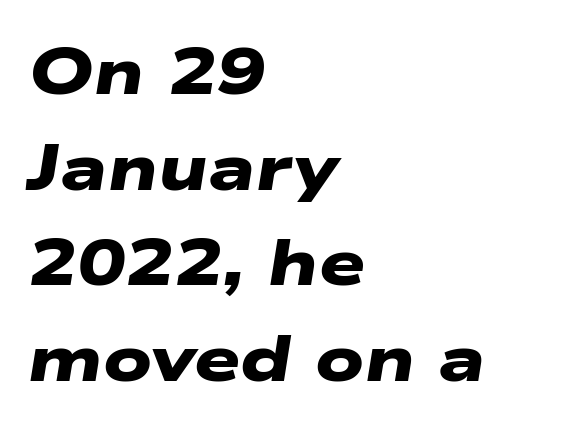
{"serif": "no", "bold": "yes", "weight": "heavy", "width": "wide", "stroke_contrast": "low", "x_height": "medium", "monospaced": "no", "underline": "no", "align": "left", "line_spacing": "normal", "line_spacing_ratio": 1.47, "letter_spacing": "normal", "letter_spacing_em": 0.0, "glyph_px": 65}
